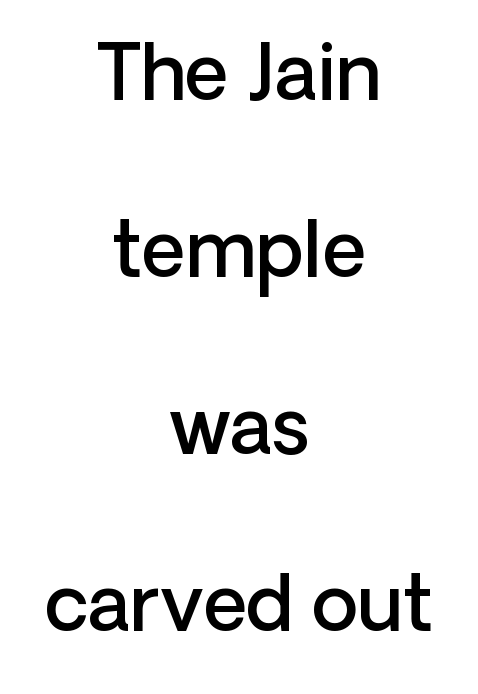
{"serif": "no", "italic": "no", "bold": "semi", "weight": "semibold", "width": "normal", "stroke_contrast": "low", "x_height": "medium", "monospaced": "no", "underline": "no", "align": "center", "line_spacing": "loose", "line_spacing_ratio": 2.33, "letter_spacing": "normal", "letter_spacing_em": 0.0, "glyph_px": 76}
